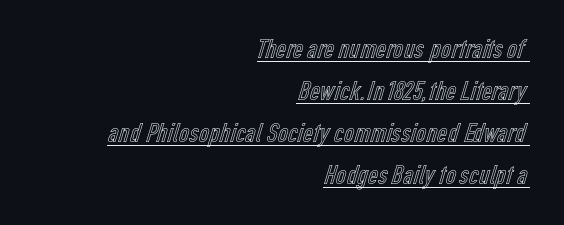
Q: Is the text italic (slanted)? A: Yes.
Q: Is the text underlined? A: Yes.
Q: How is the paragraph aligned? A: Right-aligned.
Q: Is the spacing between letters normal or unusually wide? A: Normal.
Q: Is the spacing between lines tight, normal or loose? A: Normal.
Q: Width (condensed, normal, or wide)? A: Condensed.
Q: x-height? A: Medium.
Q: Monospaced? A: No.
